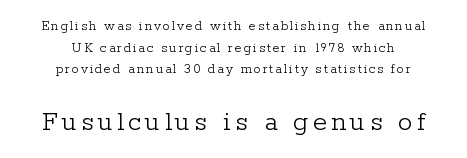
The image shows 29 px light serif type, upright; set centered, normal line spacing (1.54x), not underlined; the second (bottom) block is 2.07x larger; low stroke contrast and a medium x-height.
